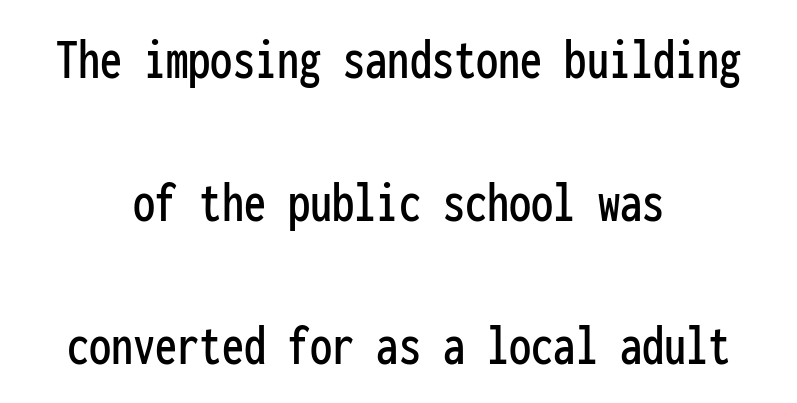
The passage shown is typed in a monospace face where columns stay perfectly aligned. Notice how the stems are strictly vertical — no italics here. Casual observation: everything's sitting right in the middle. Leading is clearly above the norm, producing a sparse column.
